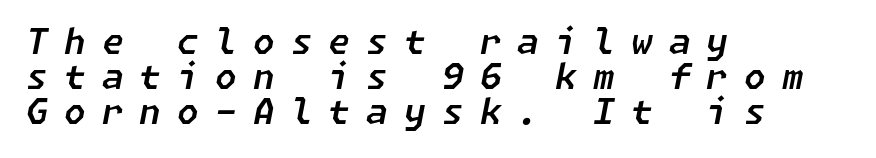
{"italic": "yes", "lean": "right", "slant_degrees": 11, "width": "normal", "stroke_contrast": "low", "x_height": "medium", "underline": "no", "align": "left", "line_spacing": "tight", "line_spacing_ratio": 1.0, "letter_spacing": "wide", "letter_spacing_em": 0.46, "glyph_px": 35}
